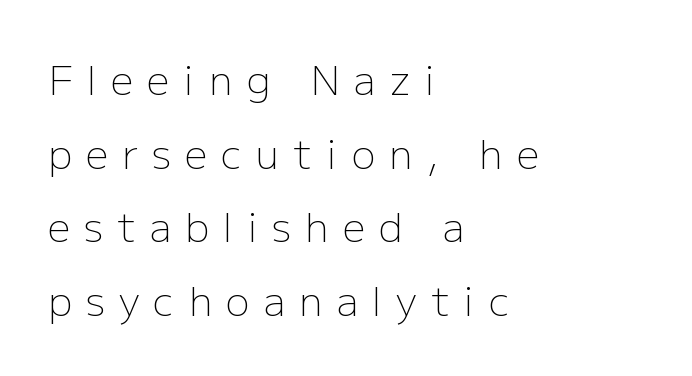
Q: Is the text bold? A: No.
Q: Is the text italic (slanted)? A: No, it is upright.
Q: Is the typeface a serif or a sans-serif typeface? A: Sans-serif.
Q: Is the text underlined? A: No.
Q: How is the paragraph aligned? A: Left-aligned.
Q: Is the spacing between letters normal or unusually wide? A: Unusually wide.
Q: Width (condensed, normal, or wide)? A: Normal.
Q: Stroke contrast? A: Low.
Q: x-height? A: Medium.
Q: Monospaced? A: No.
